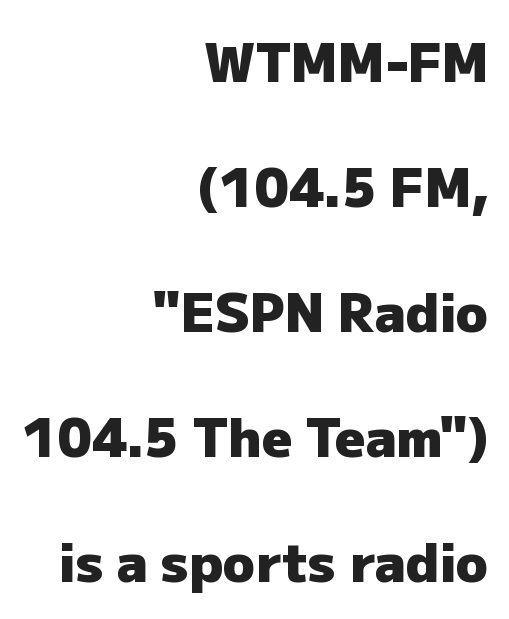
The image shows 53 px heavy sans-serif type, upright; set right-aligned, loose line spacing (2.36x), normal letter spacing, not underlined; low stroke contrast and a medium x-height.
